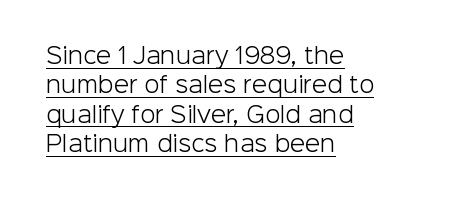
{"italic": "no", "bold": "no", "underline": "yes", "align": "left", "line_spacing": "normal", "line_spacing_ratio": 1.33, "letter_spacing": "normal", "letter_spacing_em": 0.0, "glyph_px": 22}
